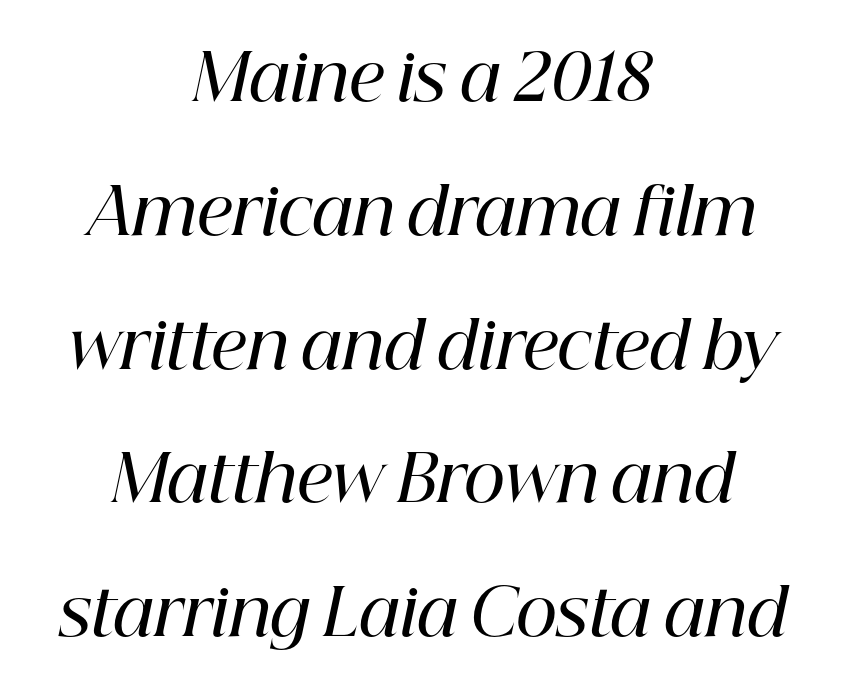
Default kerning and tracking; the words read as compact shapes. This is serif lettering, the kind often seen in printed books. In terms of leading, this rendering errs on the spacious side. These words are printed semibold, heavier than regular yet not bold.
